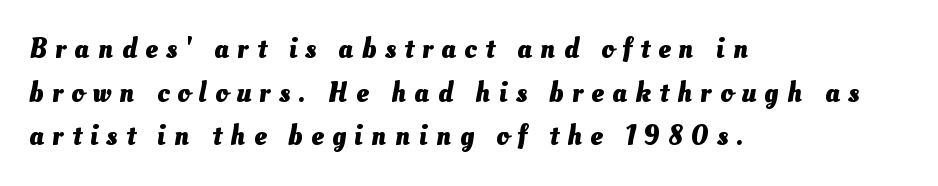
The image shows 28 px heavy type; set left-aligned, normal line spacing (1.56x), unusually wide letter spacing (+0.3 em), not underlined; medium stroke contrast and a small x-height.
